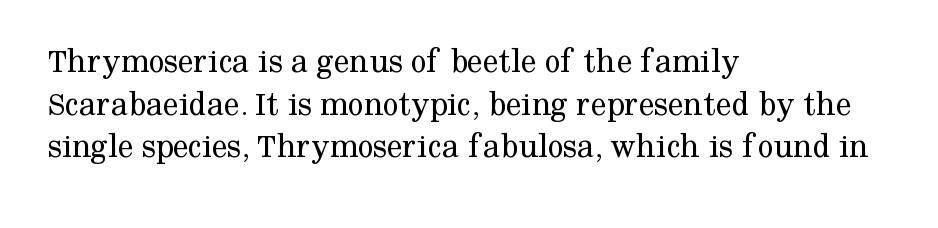
{"serif": "yes", "italic": "no", "bold": "no", "weight": "regular", "width": "normal", "stroke_contrast": "medium", "x_height": "medium", "monospaced": "no", "underline": "no", "align": "left", "line_spacing_ratio": 1.22, "letter_spacing": "normal", "letter_spacing_em": 0.0, "glyph_px": 35}
